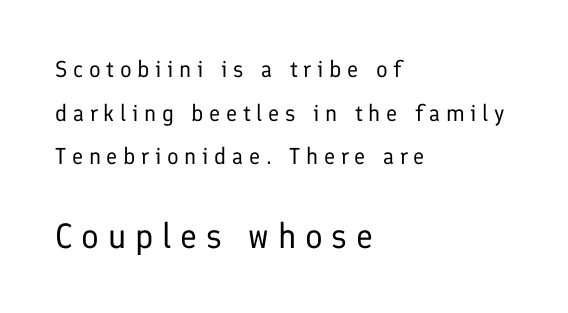
The image shows 35 px regular-weight sans-serif type, upright; set left-aligned, loose line spacing (1.9x), unusually wide letter spacing (+0.25 em), not underlined; the second (bottom) block is 1.52x larger; low stroke contrast and a medium x-height.
